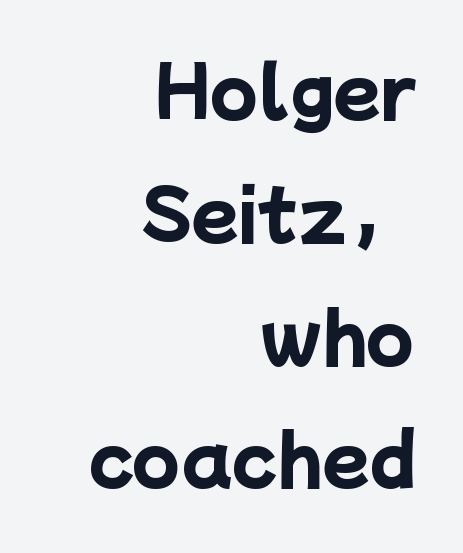
{"serif": "no", "bold": "yes", "weight": "heavy", "width": "normal", "stroke_contrast": "low", "x_height": "medium", "monospaced": "no", "underline": "no", "align": "right", "line_spacing_ratio": 1.78, "letter_spacing": "normal", "letter_spacing_em": 0.0, "glyph_px": 69}
